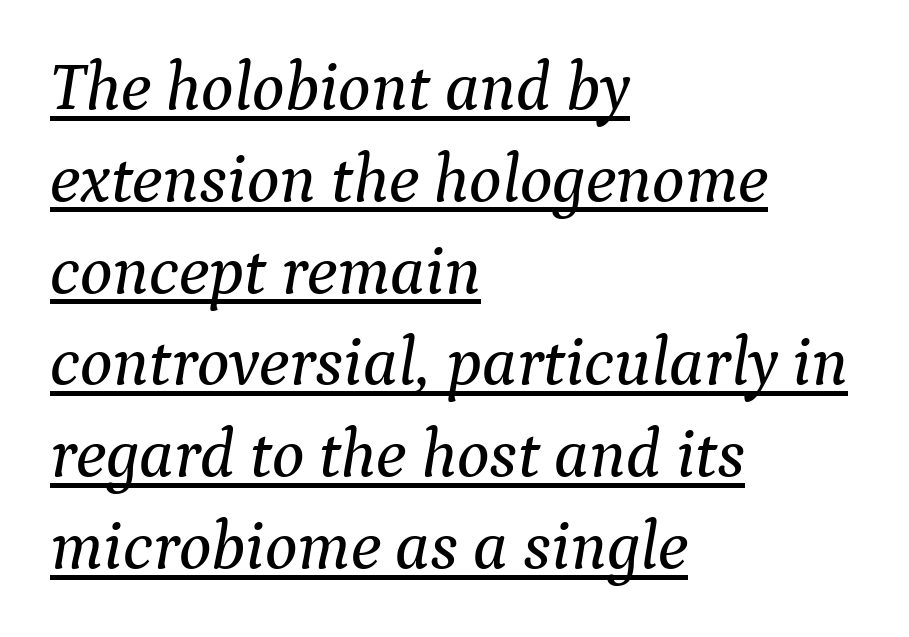
Q: Is the text italic (slanted)? A: Yes, it leans right by about 9 degrees.
Q: Is the typeface a serif or a sans-serif typeface? A: Serif.
Q: Is the text underlined? A: Yes.
Q: How is the paragraph aligned? A: Left-aligned.
Q: Is the spacing between letters normal or unusually wide? A: Normal.
Q: Is the spacing between lines tight, normal or loose? A: Normal.
Q: Width (condensed, normal, or wide)? A: Normal.
Q: Stroke contrast? A: Medium.
Q: x-height? A: Medium.
Q: Monospaced? A: No.
